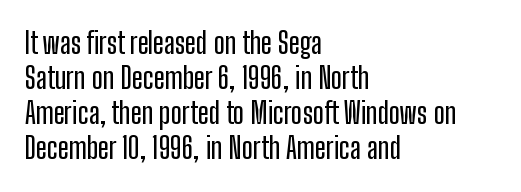
{"serif": "no", "italic": "no", "width": "condensed", "stroke_contrast": "low", "x_height": "medium", "monospaced": "no", "underline": "no", "align": "left", "line_spacing_ratio": 1.21, "letter_spacing": "normal", "letter_spacing_em": 0.0, "glyph_px": 29}
